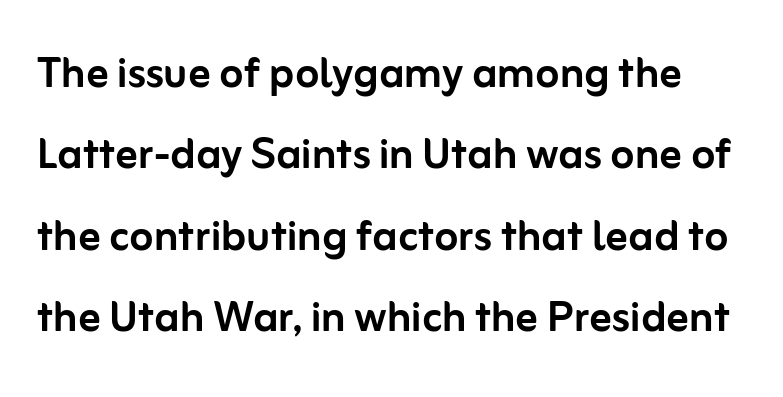
The font family rendered here belongs to the sans-serif group. A typesetter would call this proportional, since set widths differ per character. This is the regular roman posture of the typeface. The zone under the glyphs is completely vacant. The gaps between neighbouring characters are ordinary and unremarkable. What's the leading like? Ordinary, nothing unusual.
